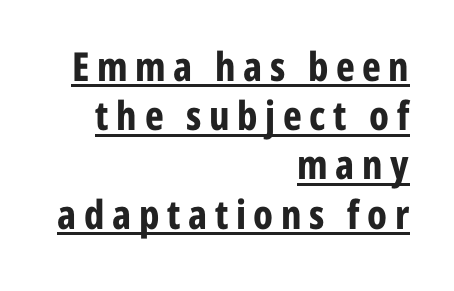
The image shows 40 px bold, condensed sans-serif type, upright; set right-aligned, line spacing 1.23x, underlined; low stroke contrast and a medium x-height.
